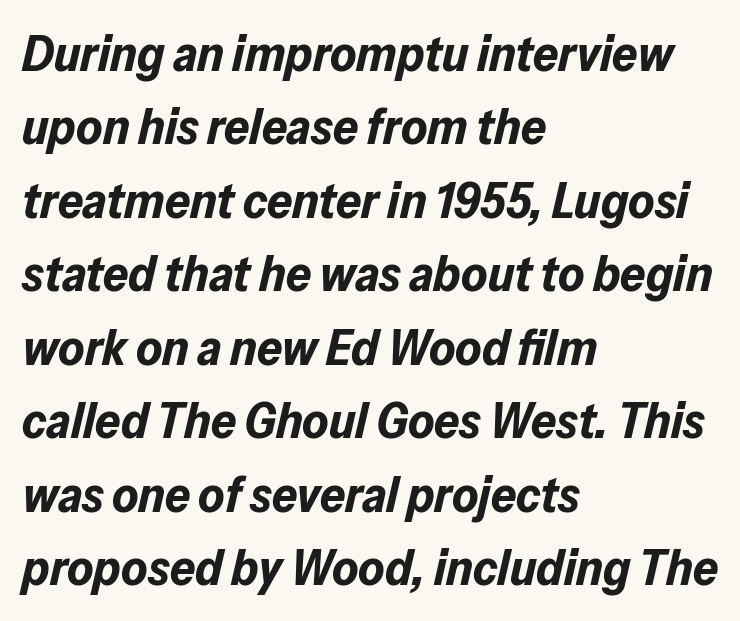
{"italic": "yes", "lean": "right", "slant_degrees": 13, "bold": "yes", "weight": "bold", "width": "normal", "stroke_contrast": "low", "x_height": "medium", "monospaced": "no", "underline": "no", "align": "left", "line_spacing": "normal", "line_spacing_ratio": 1.47, "letter_spacing": "normal", "letter_spacing_em": 0.0, "glyph_px": 50}
